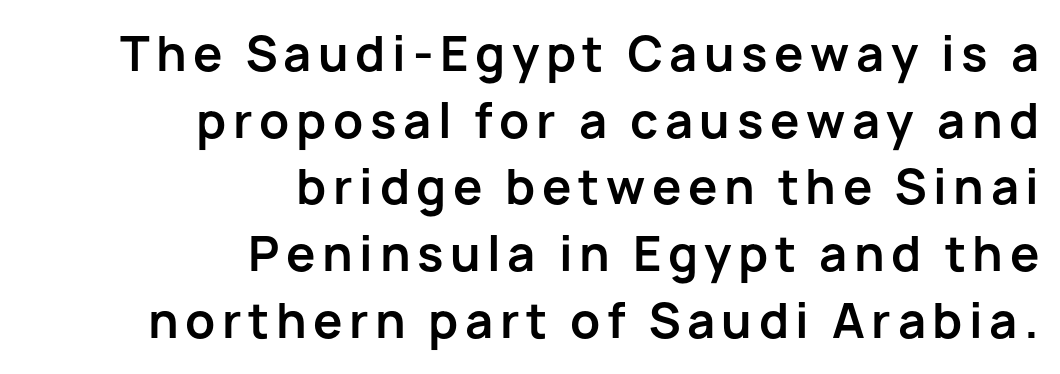
Line spacing here is normal. The letters advance in unequal steps, a hallmark of proportional type. The typesetting leans heavy: a genuine bold. The letters stand straight up with perfectly vertical stems. Honestly, there is no underline to notice here at all.
